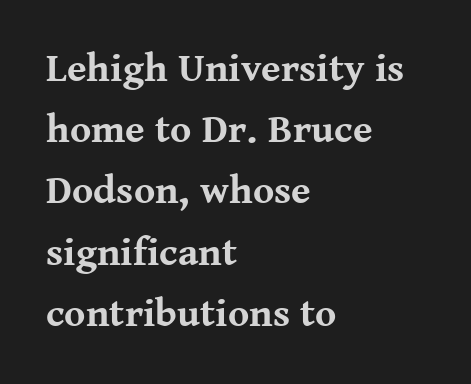
Tall strokes in this sample are plumb rather than angled. Looks like regular typesetting: each glyph gets only the width it needs. The rows are spaced the way most documents space them. To sum up the face: it has serifs. Caption: multi-line text, flush left, ragged right. Lines of text with bare space underneath.
